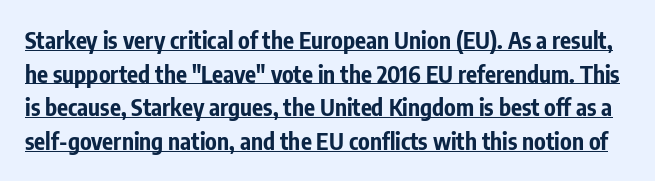
{"italic": "no", "bold": "yes", "underline": "yes", "line_spacing": "normal", "line_spacing_ratio": 1.46, "letter_spacing": "normal", "letter_spacing_em": 0.0, "glyph_px": 23}
